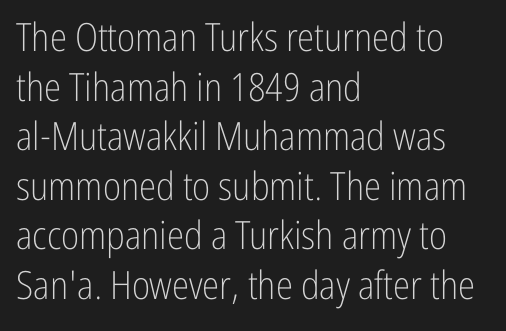
Q: Is the text bold? A: No.
Q: Is the text italic (slanted)? A: No, it is upright.
Q: Is the typeface a serif or a sans-serif typeface? A: Sans-serif.
Q: Is the text underlined? A: No.
Q: How is the paragraph aligned? A: Left-aligned.
Q: Is the spacing between letters normal or unusually wide? A: Normal.
Q: Is the spacing between lines tight, normal or loose? A: Normal.
Q: Width (condensed, normal, or wide)? A: Condensed.
Q: Stroke contrast? A: Low.
Q: x-height? A: Medium.
Q: Monospaced? A: No.
